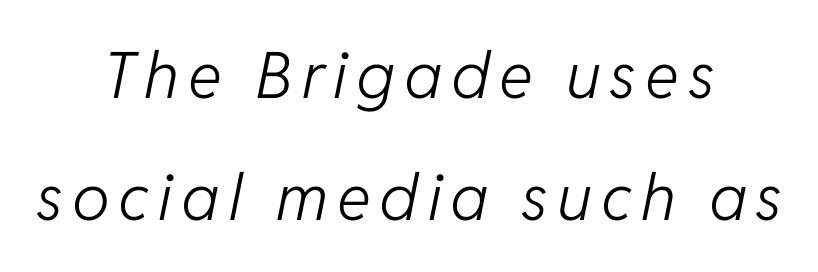
{"italic": "yes", "lean": "right", "slant_degrees": 11, "bold": "no", "weight": "light", "width": "normal", "stroke_contrast": "low", "x_height": "medium", "monospaced": "no", "underline": "no", "align": "center", "line_spacing": "loose", "line_spacing_ratio": 1.9, "glyph_px": 64}
